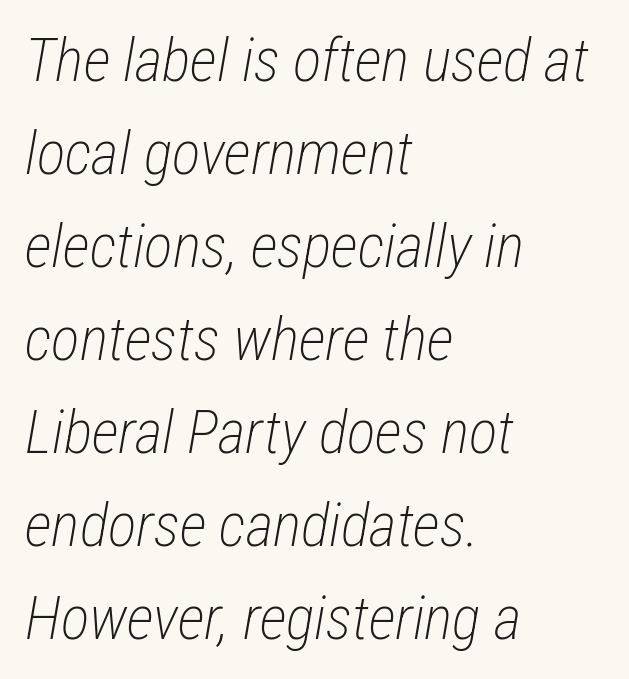
{"italic": "yes", "lean": "right", "slant_degrees": 12, "bold": "no", "weight": "light", "width": "condensed", "stroke_contrast": "low", "x_height": "medium", "monospaced": "no", "underline": "no", "align": "left", "line_spacing": "normal", "line_spacing_ratio": 1.55, "letter_spacing": "normal", "letter_spacing_em": 0.0, "glyph_px": 60}
